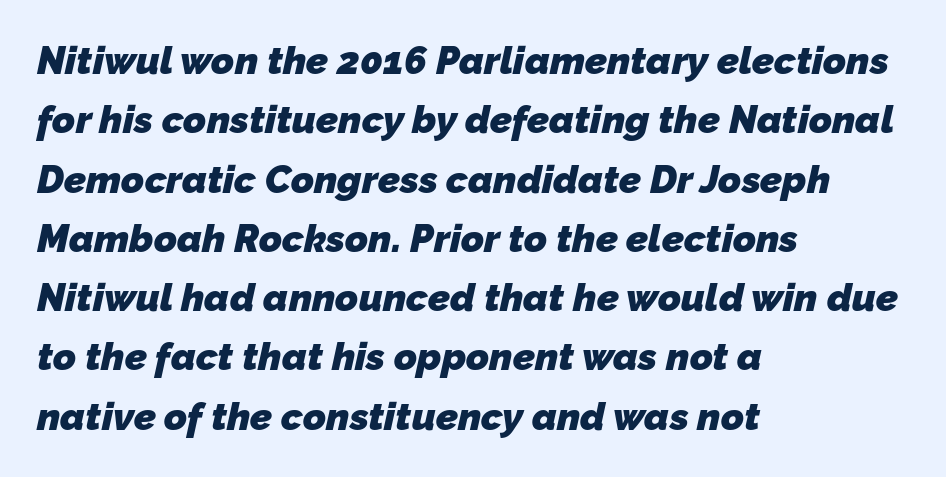
The image shows 39 px heavy sans-serif type; set left-aligned, normal line spacing (1.52x), normal letter spacing, not underlined; low stroke contrast and a medium x-height.
